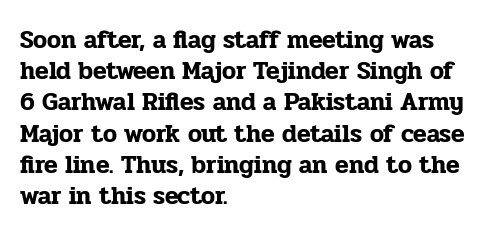
If you drew a line through each stem, it would be perfectly vertical. Leading: standard. The setting favours the left margin, as ordinary paragraphs usually do. Nobody touched the tracking dial on this one. Lines of text with bare space underneath.
